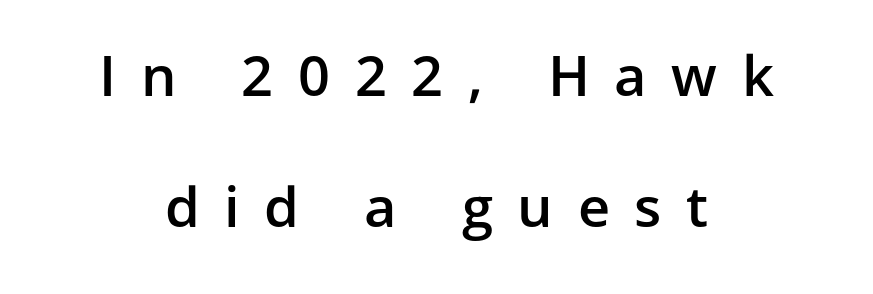
{"serif": "no", "italic": "no", "bold": "semi", "weight": "semibold", "width": "normal", "stroke_contrast": "low", "x_height": "medium", "monospaced": "no", "underline": "no", "align": "center", "line_spacing": "loose", "line_spacing_ratio": 2.34, "letter_spacing": "wide", "letter_spacing_em": 0.44, "glyph_px": 56}
